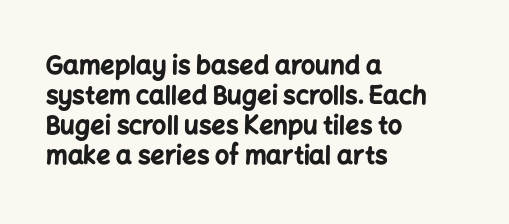
{"italic": "no", "bold": "yes", "underline": "no", "align": "left", "line_spacing_ratio": 1.2, "letter_spacing": "normal", "letter_spacing_em": 0.0, "glyph_px": 25}
